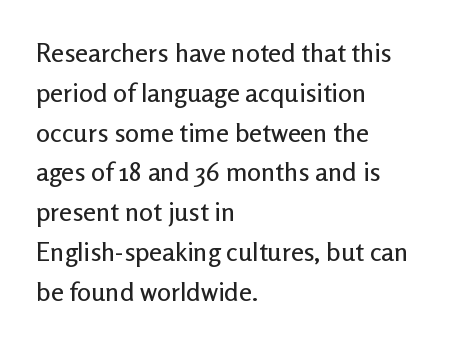
{"italic": "no", "underline": "no", "align": "left", "line_spacing": "normal", "line_spacing_ratio": 1.53, "letter_spacing": "normal", "letter_spacing_em": 0.0, "glyph_px": 26}
